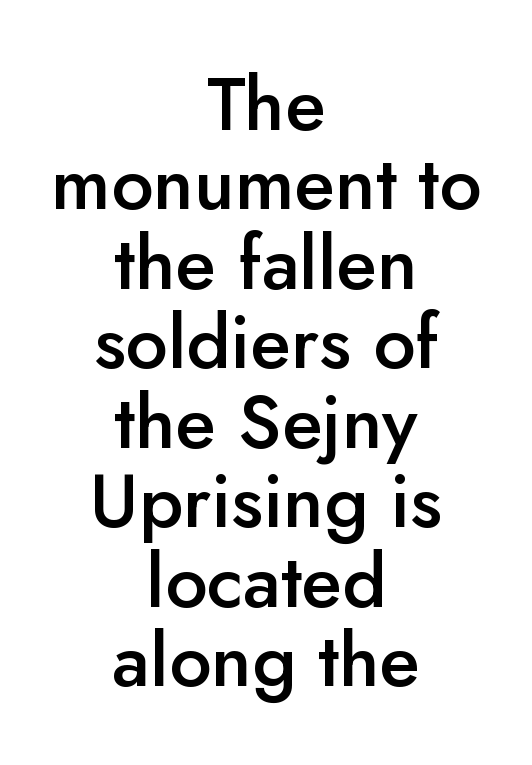
{"serif": "no", "italic": "no", "bold": "semi", "weight": "semibold", "width": "normal", "stroke_contrast": "low", "x_height": "small", "monospaced": "no", "underline": "no", "align": "center", "line_spacing": "tight", "line_spacing_ratio": 1.06, "letter_spacing": "normal", "letter_spacing_em": 0.0, "glyph_px": 75}
